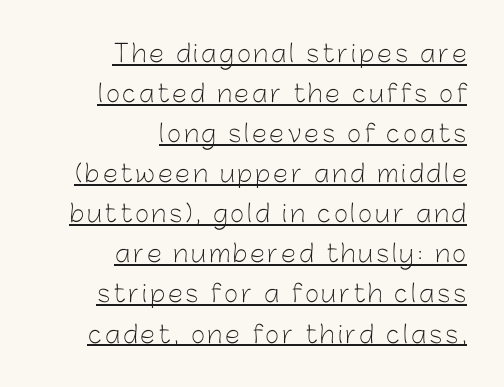
The letters stand straight up with perfectly vertical stems. Glance below the letters and you will spot a drawn line. These lines sit exactly where default settings would place them. Stems and bowls with no extra thickness — not bold.
